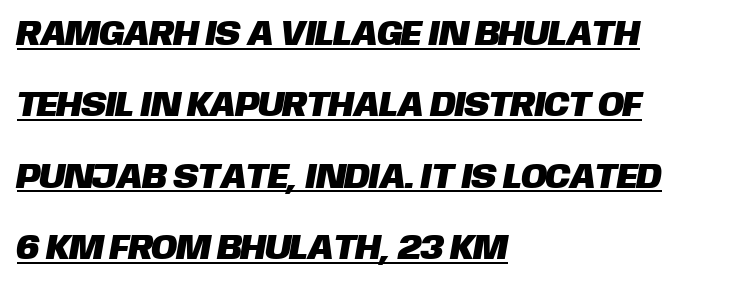
Varying glyph widths throughout — classic text-font behaviour. Default kerning and tracking; the words read as compact shapes. Looks like someone drew a line under every word here. Casual observation: everything's shoved over to the left. Rows of type keep a wide berth in the vertical direction.
